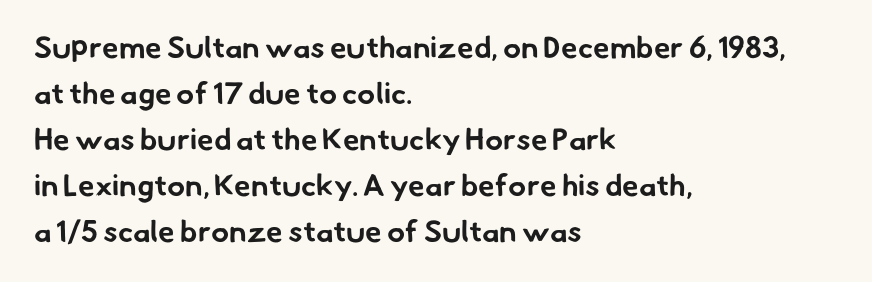
How are the letters spaced? Ordinarily, with no added tracking. Underlining? Definitely not there. The rag falls on the right side of this text block. You could not count columns in this text — the font is proportionally spaced.
